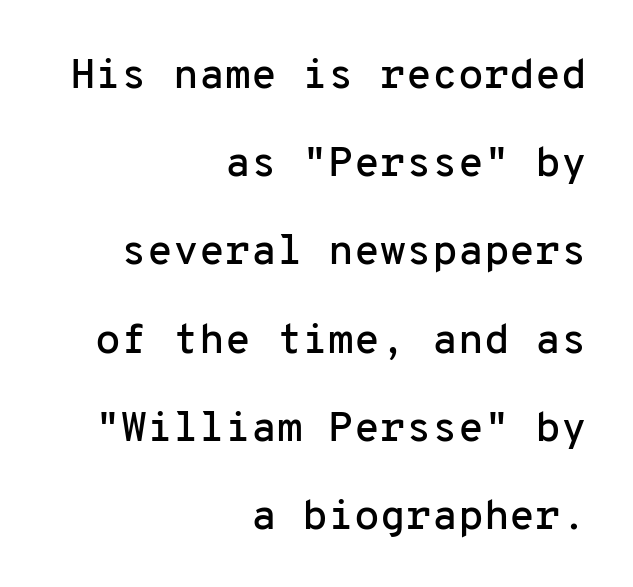
The image shows 42 px sans-serif type, upright, monospaced; set right-aligned, loose line spacing (2.1x), normal letter spacing, not underlined; low stroke contrast and a medium x-height.
